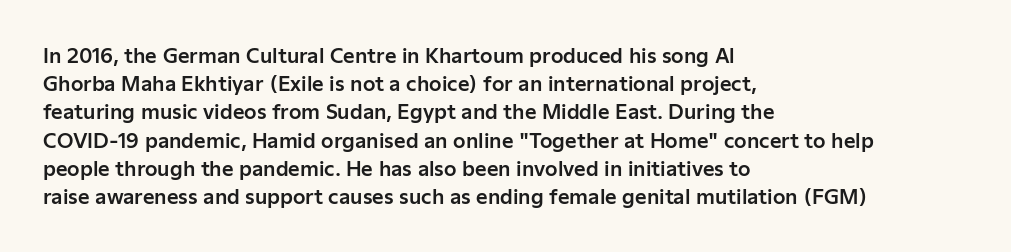
The image shows 20 px text type, upright; set left-aligned, normal line spacing (1.41x), normal letter spacing, not underlined.
